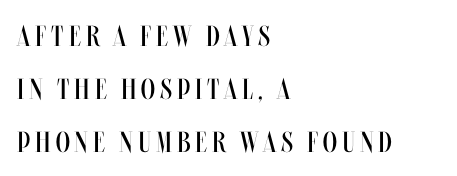
The image shows 29 px regular-weight, condensed type, upright; set left-aligned, line spacing 1.83x, not underlined; medium stroke contrast and a large x-height.
